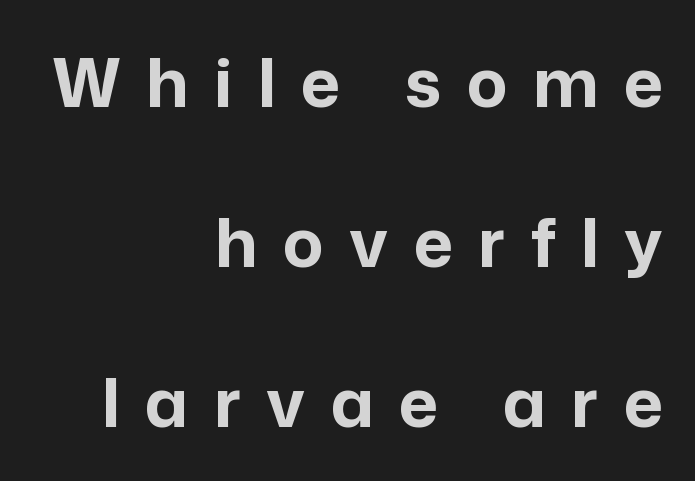
The image shows 68 px bold sans-serif type, upright; set right-aligned, loose line spacing (2.35x), unusually wide letter spacing (+0.37 em), not underlined; low stroke contrast and a medium x-height.
